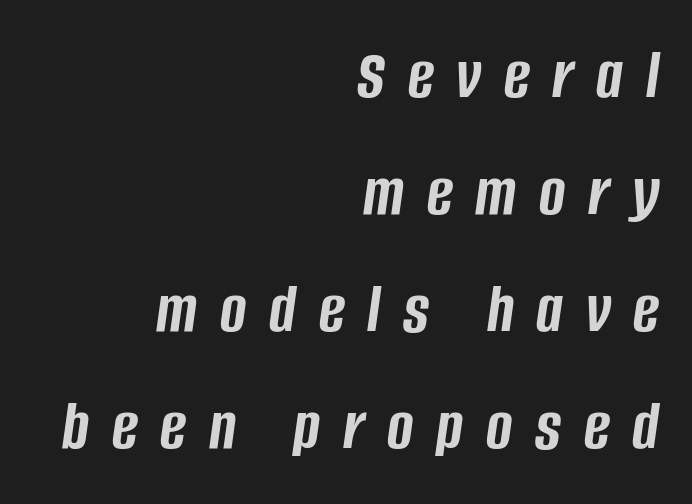
Q: Is the text bold? A: Yes.
Q: Is the text italic (slanted)? A: Yes, it leans right by about 8 degrees.
Q: Is the text underlined? A: No.
Q: How is the paragraph aligned? A: Right-aligned.
Q: Is the spacing between letters normal or unusually wide? A: Unusually wide.
Q: Is the spacing between lines tight, normal or loose? A: Normal.
Q: Width (condensed, normal, or wide)? A: Condensed.
Q: Stroke contrast? A: Low.
Q: x-height? A: Large.
Q: Monospaced? A: No.
